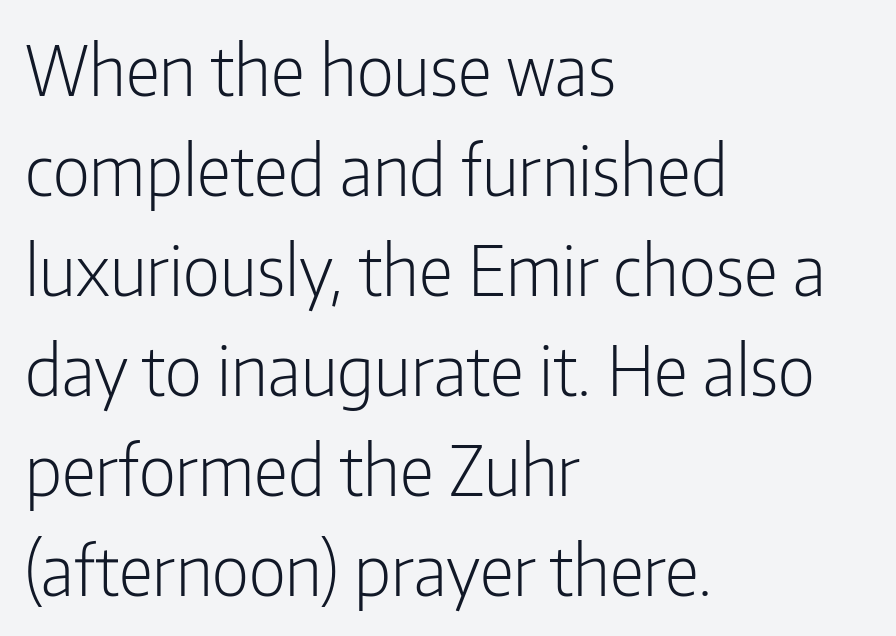
The characters are drawn with everyday or finer stroke widths. Standard letterfit; no display-style spreading of the glyphs. Line beginnings align vertically; line endings do not. This is sans-serif lettering, the kind often seen on screens and signage.
